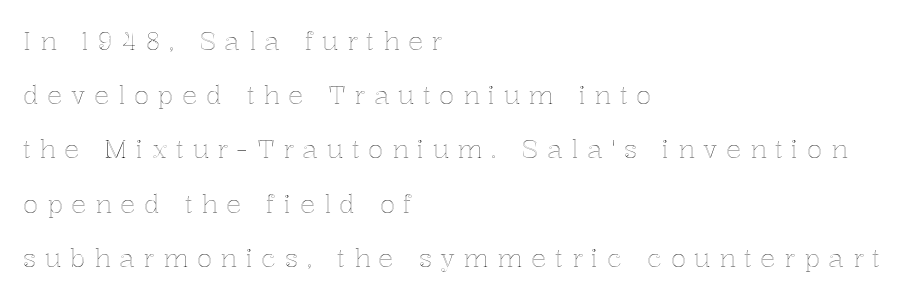
{"italic": "no", "underline": "no", "align": "left", "line_spacing": "loose", "line_spacing_ratio": 2.17, "letter_spacing": "wide", "letter_spacing_em": 0.35, "glyph_px": 25}
